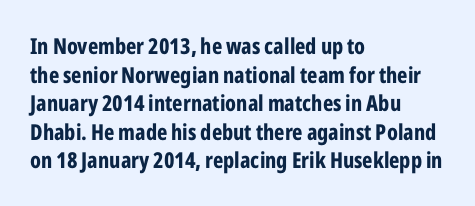
Teacher's note: observe the even left margin — that is flush-left alignment. You can tell it's not italic because the verticals are truly vertical. Words float on clear page, feet unadorned. The letterforms sit shoulder to shoulder at normal distance.
